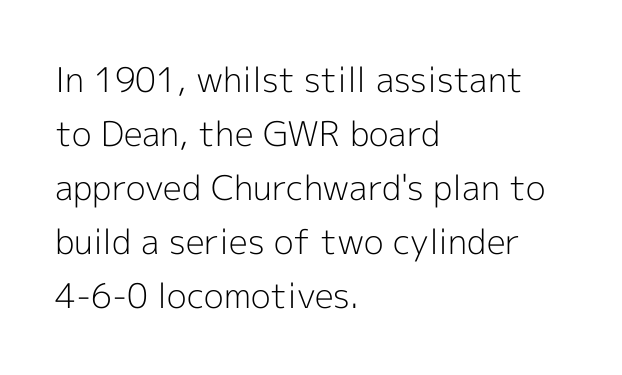
Each letter keeps its own natural width here, so spacing adapts to shape. The letterforms sit shoulder to shoulder at normal distance. Weight: in the light-to-regular range. How would I describe the line gaps? Plain and ordinary. Unmarked baselines from the first word to the last.
